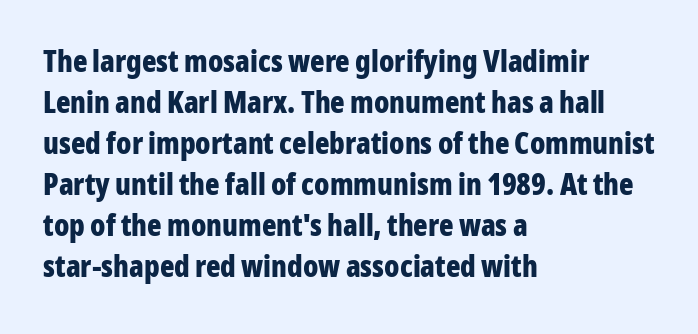
A bare baseline throughout the passage. Left-aligned paragraph, ragged on the right. When letters stand straight like this, we call the style roman or upright. Does the type have serifs? No, each stem ends abruptly. Weight: bold. How are the letters spaced? Ordinarily, with no added tracking.
